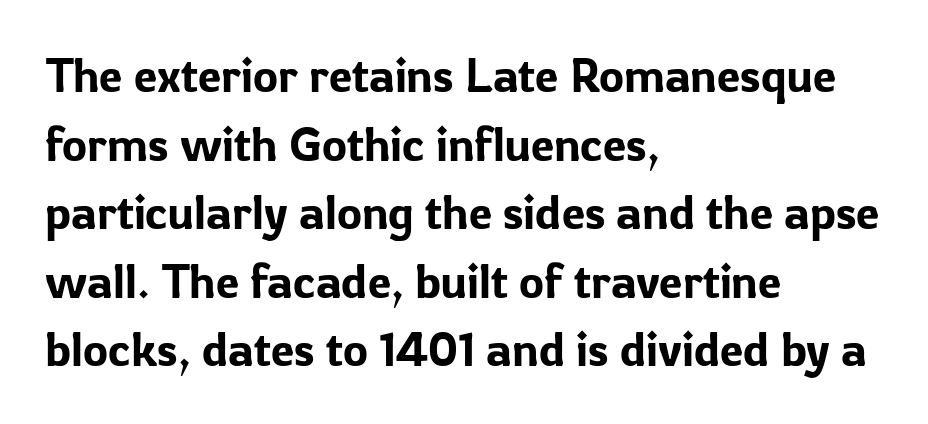
{"serif": "no", "italic": "no", "width": "normal", "stroke_contrast": "low", "x_height": "medium", "monospaced": "no", "underline": "no", "align": "left", "line_spacing": "normal", "line_spacing_ratio": 1.46, "letter_spacing": "normal", "letter_spacing_em": 0.0, "glyph_px": 47}
